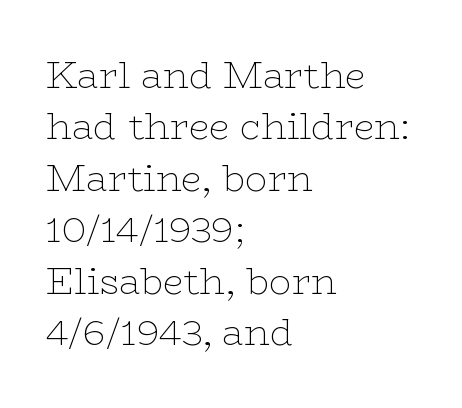
The image shows 37 px thin, wide serif type, upright; set left-aligned, normal line spacing (1.39x), normal letter spacing, not underlined; low stroke contrast and a medium x-height.
